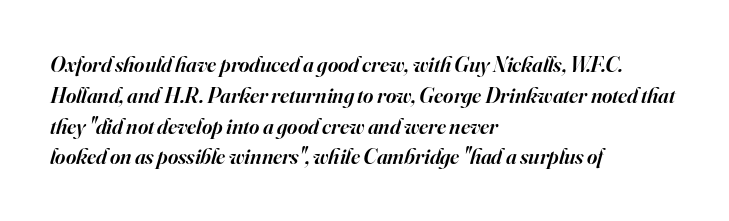
What's the leading like? Ordinary, nothing unusual. The paragraph has a hard left edge and a soft right edge. If you drew a line through each stem, it would be angled. The typesetting leans somewhat heavy: a semibold. The horizontal fit of the characters is conventional and even. Descender tails drop into unmarked territory.
